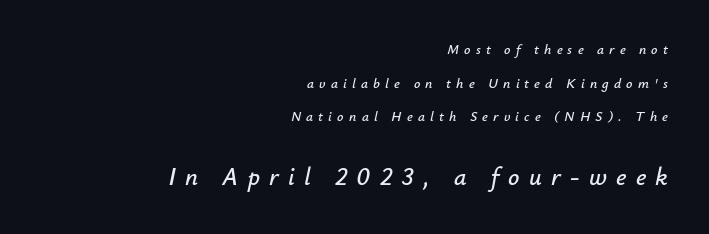
Leading: increased. The lines are quadded right. Two sizes are in play, and the larger belongs to the second block. The words here are not underlined. Does the lettering tilt? It does — this is italic.
